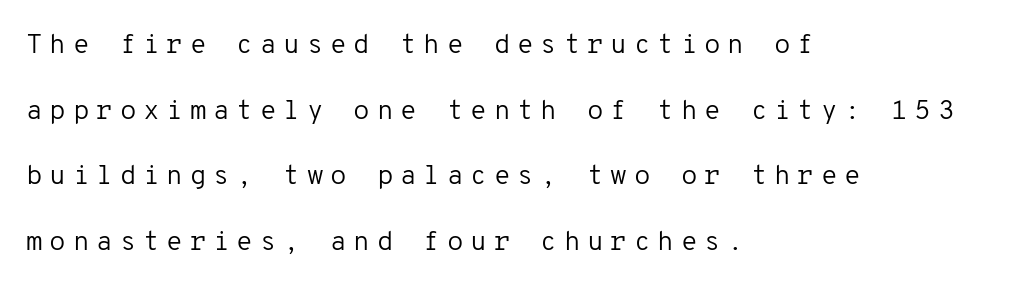
{"italic": "no", "bold": "no", "underline": "no", "align": "left", "line_spacing": "loose", "line_spacing_ratio": 2.43, "letter_spacing": "wide", "letter_spacing_em": 0.25, "glyph_px": 27}
